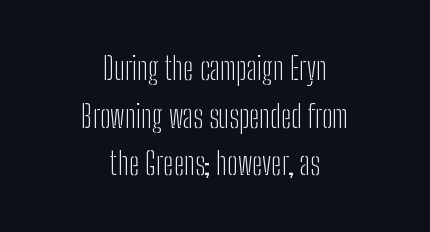
The image shows 31 px light, condensed sans-serif type, upright; set centered, normal line spacing (1.54x), normal letter spacing, not underlined; low stroke contrast and a medium x-height.
